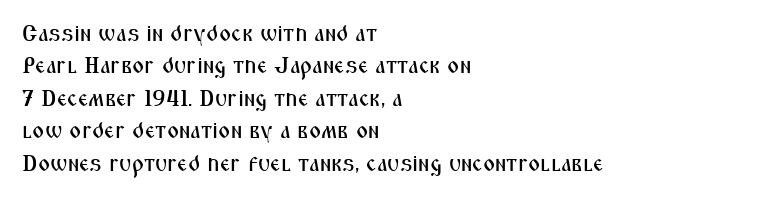
{"italic": "no", "underline": "no", "align": "left", "line_spacing": "normal", "line_spacing_ratio": 1.41, "letter_spacing": "normal", "letter_spacing_em": 0.0, "glyph_px": 23}
